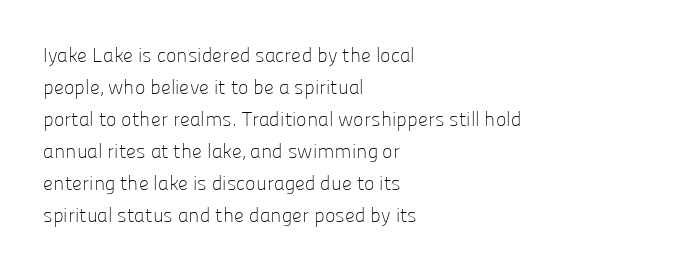
Q: Is the text bold? A: No.
Q: Is the text italic (slanted)? A: No, it is upright.
Q: Is the text underlined? A: No.
Q: How is the paragraph aligned? A: Left-aligned.
Q: Is the spacing between letters normal or unusually wide? A: Normal.
Q: Is the spacing between lines tight, normal or loose? A: Normal.
